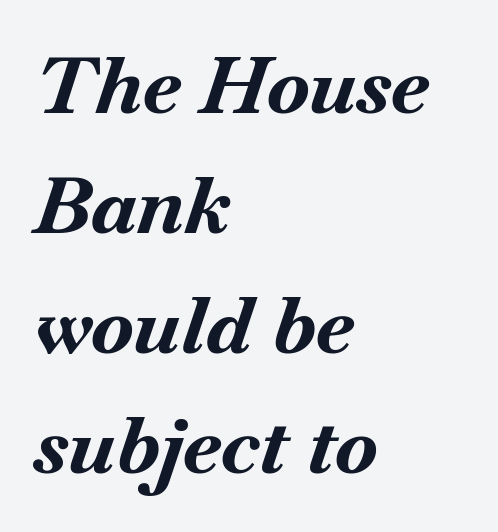
{"italic": "yes", "lean": "right", "slant_degrees": 18, "bold": "yes", "weight": "bold", "width": "normal", "stroke_contrast": "medium", "x_height": "small", "monospaced": "no", "underline": "no", "align": "left", "line_spacing": "normal", "line_spacing_ratio": 1.52, "letter_spacing": "normal", "letter_spacing_em": 0.0, "glyph_px": 79}
